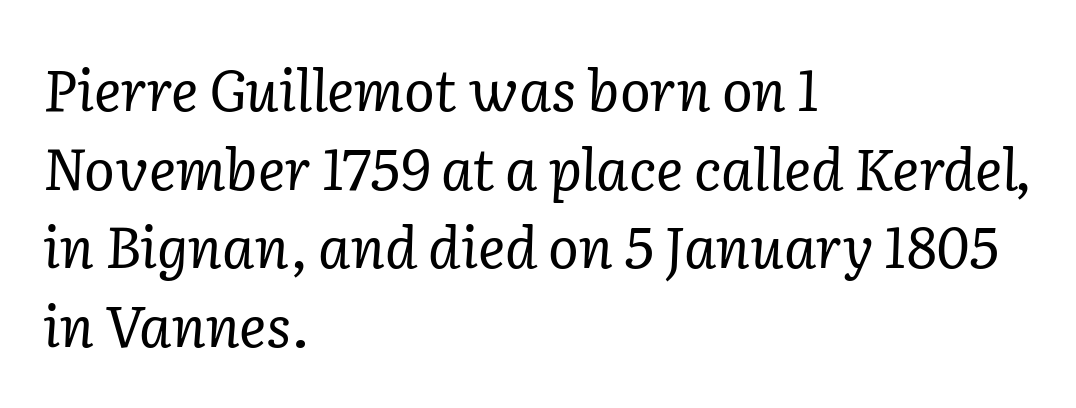
The letters look calm and open, with moderate or lighter stems. If you drew a line through each stem, it would be angled. The strip under each line holds only bare page. Compared with a centered layout, this one pins lines to the left instead. The glyphs in this specimen are seriffed.
